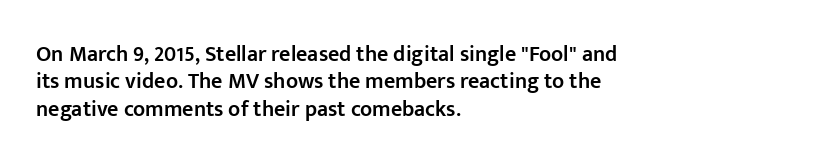
Horizontal bands of white between lines are of average thickness. The rendering keeps characters at their native spacing. The rendering anchors every line to the left-hand side. The type sits square on the baseline with zero lean.
